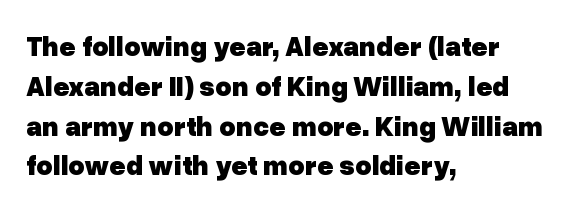
Q: Is the text bold? A: Yes.
Q: Is the text italic (slanted)? A: No, it is upright.
Q: Is the typeface a serif or a sans-serif typeface? A: Sans-serif.
Q: Is the text underlined? A: No.
Q: How is the paragraph aligned? A: Left-aligned.
Q: Is the spacing between letters normal or unusually wide? A: Normal.
Q: Is the spacing between lines tight, normal or loose? A: Normal.
Q: Width (condensed, normal, or wide)? A: Normal.
Q: Stroke contrast? A: Low.
Q: x-height? A: Medium.
Q: Monospaced? A: No.
